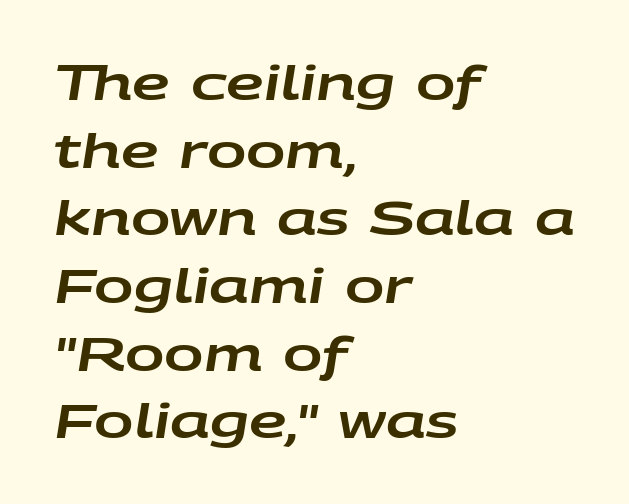
{"italic": "yes", "lean": "right", "slant_degrees": 9, "width": "wide", "stroke_contrast": "low", "x_height": "large", "monospaced": "no", "underline": "no", "align": "left", "line_spacing": "normal", "line_spacing_ratio": 1.44, "letter_spacing": "normal", "letter_spacing_em": 0.0, "glyph_px": 47}
